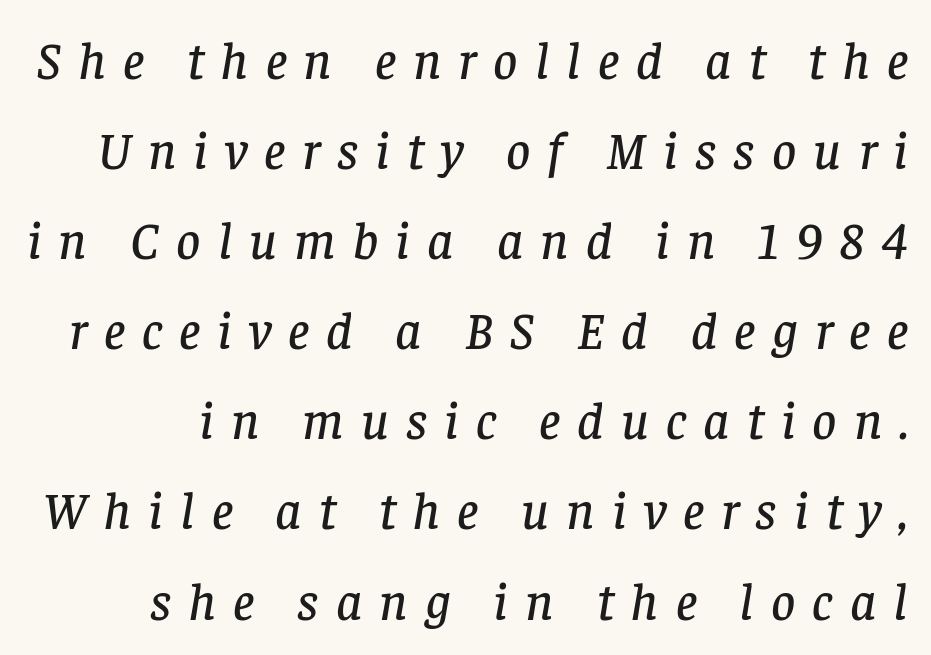
{"serif": "yes", "italic": "yes", "lean": "right", "slant_degrees": 8, "width": "normal", "stroke_contrast": "low", "x_height": "large", "monospaced": "no", "underline": "no", "line_spacing": "normal", "line_spacing_ratio": 1.7, "letter_spacing": "wide", "letter_spacing_em": 0.32, "glyph_px": 53}
